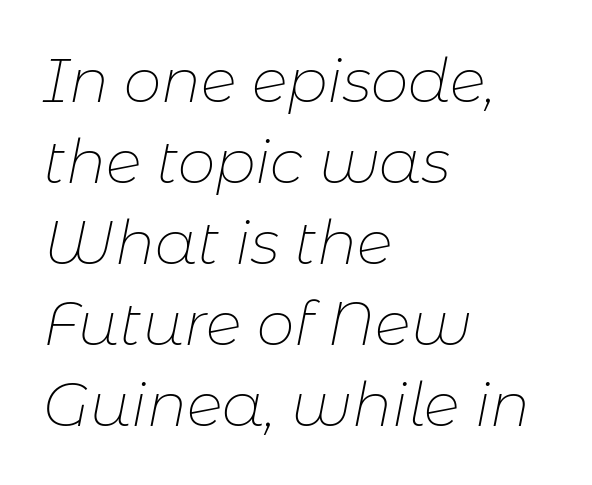
{"italic": "yes", "lean": "right", "slant_degrees": 11, "bold": "no", "weight": "thin", "width": "normal", "stroke_contrast": "low", "x_height": "medium", "monospaced": "no", "underline": "no", "align": "left", "line_spacing": "normal", "line_spacing_ratio": 1.35, "letter_spacing": "normal", "letter_spacing_em": 0.0, "glyph_px": 60}
